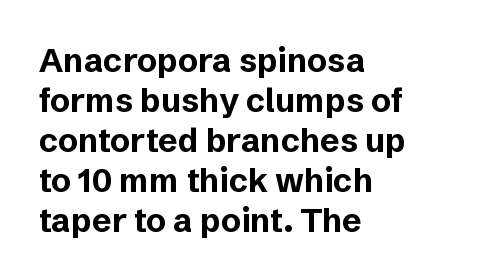
The image shows 33 px bold sans-serif type, upright; set left-aligned, line spacing 1.21x, normal letter spacing, not underlined; low stroke contrast and a medium x-height.
